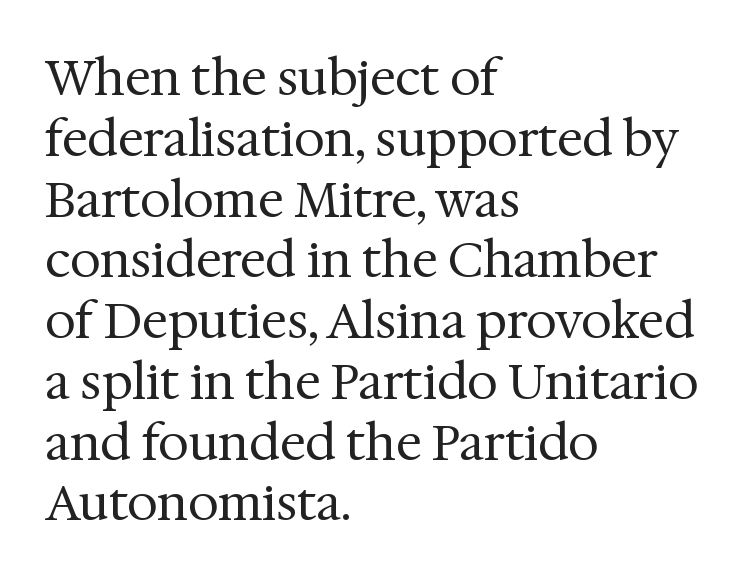
Q: Is the text bold? A: No.
Q: Is the text italic (slanted)? A: No, it is upright.
Q: Is the typeface a serif or a sans-serif typeface? A: Serif.
Q: Is the text underlined? A: No.
Q: How is the paragraph aligned? A: Left-aligned.
Q: Is the spacing between letters normal or unusually wide? A: Normal.
Q: Width (condensed, normal, or wide)? A: Normal.
Q: Stroke contrast? A: Medium.
Q: x-height? A: Medium.
Q: Monospaced? A: No.
